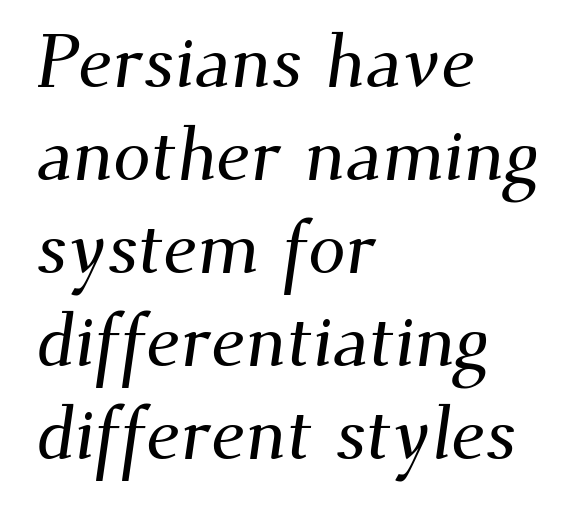
Q: Is the typeface a serif or a sans-serif typeface? A: Serif.
Q: Is the text underlined? A: No.
Q: How is the paragraph aligned? A: Left-aligned.
Q: Is the spacing between letters normal or unusually wide? A: Normal.
Q: Width (condensed, normal, or wide)? A: Normal.
Q: Stroke contrast? A: Medium.
Q: x-height? A: Small.
Q: Monospaced? A: No.
